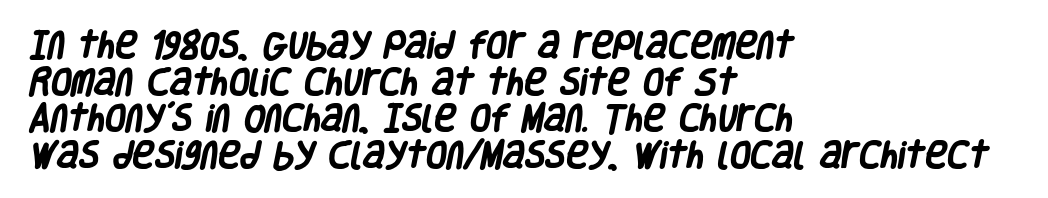
In CSS terms this would be text-align: left. These lines carry a lot of weight — the face is fully bold. A bare baseline throughout the passage. Tracking value appears to be zero — textbook default spacing.
